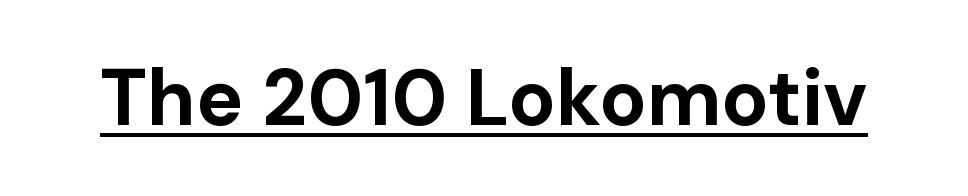
The image shows 79 px bold sans-serif type, upright; set normal letter spacing, underlined; low stroke contrast and a medium x-height.
